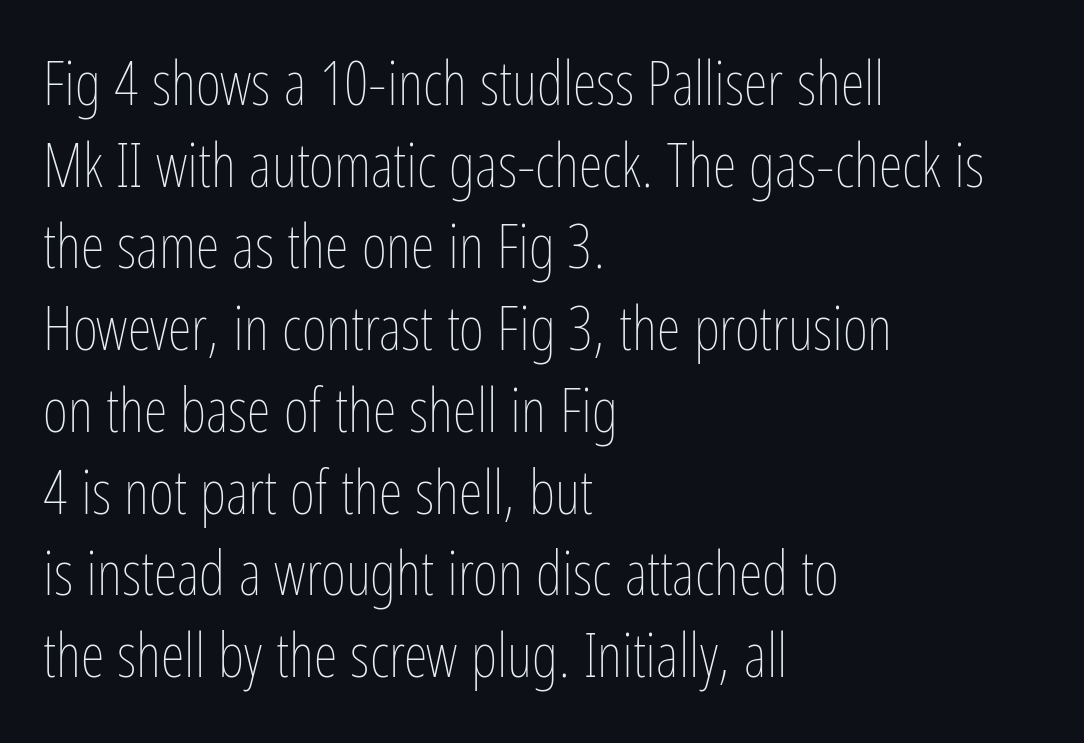
The image shows 61 px thin, condensed type, upright; set left-aligned, normal line spacing (1.34x), normal letter spacing, not underlined; low stroke contrast and a medium x-height.
